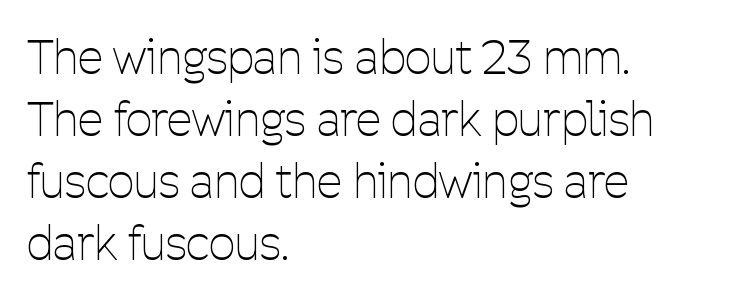
The image shows 46 px thin, condensed sans-serif type, upright; set left-aligned, normal line spacing (1.35x), normal letter spacing, not underlined; low stroke contrast and a medium x-height.
